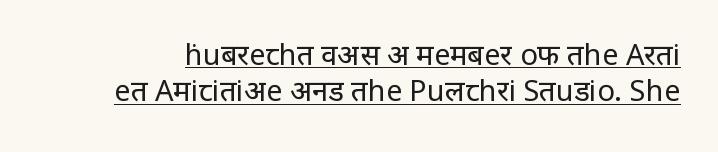
Inter-character spacing is left at the font's built-in metrics. This is the regular roman posture of the typeface. The string is rendered with underlining switched on. What's the leading like? Ordinary, nothing unusual. Type style note: lacks serifs.
